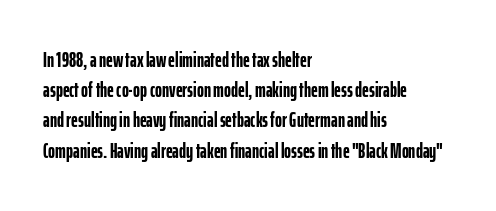
{"italic": "no", "bold": "yes", "underline": "no", "align": "left", "line_spacing": "normal", "line_spacing_ratio": 1.44, "letter_spacing": "normal", "letter_spacing_em": 0.0, "glyph_px": 21}
